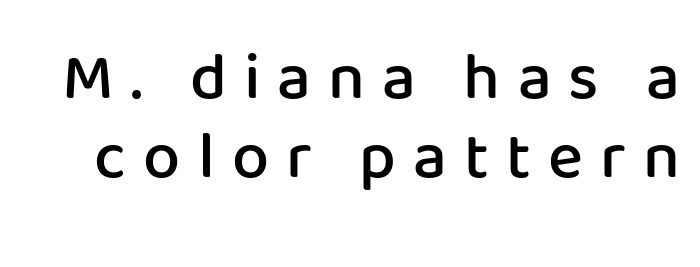
The font's upright variant was chosen for this text. This is sans-serif lettering, the kind often seen on screens and signage. Proportional: the letters do not fall into vertical columns. Caption: expanded tracking, letters set apart.
